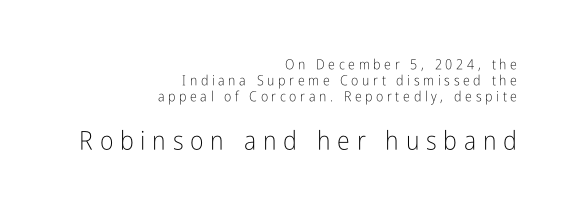
Q: Is the text bold? A: No.
Q: Is the text italic (slanted)? A: No, it is upright.
Q: Is the text underlined? A: No.
Q: How is the paragraph aligned? A: Right-aligned.
Q: Is the spacing between letters normal or unusually wide? A: Unusually wide.
Q: Is the spacing between lines tight, normal or loose? A: Tight.
Q: Which block of text is set in a larger size, the first (top) or the second (bottom)? A: The second (bottom) one.
